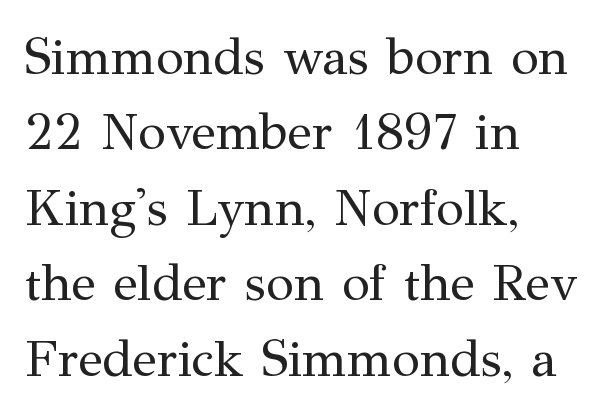
Students, note that the glyphs here touch the page at normal intervals. A light-to-regular cut is what we see here. Teacher's note: observe the even left margin — that is flush-left alignment. Check under the words: just untouched page. Font category for this specimen: serif.
